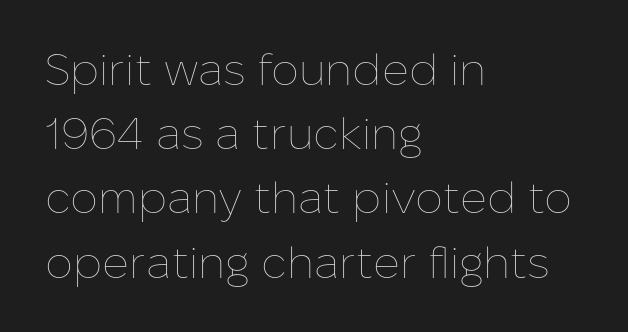
The face used here is proportionally spaced, like ordinary book or web type. If you drew a ruler down the left edge, every line would touch it. Stems and bowls with no extra thickness — not bold. These lines were composed using upright roman letters. The zone under the glyphs is completely vacant. The face used here is rendered with its standard letterfit.
